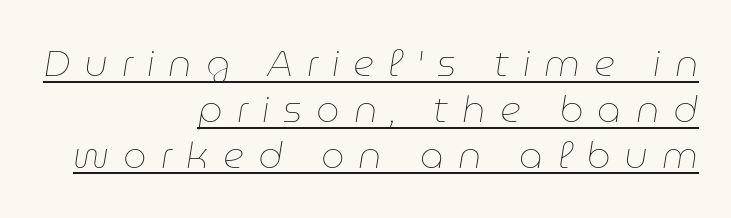
{"italic": "yes", "lean": "right", "slant_degrees": 9, "bold": "no", "weight": "thin", "width": "normal", "stroke_contrast": "low", "x_height": "medium", "monospaced": "no", "underline": "yes", "align": "right", "line_spacing_ratio": 1.24, "letter_spacing": "wide", "letter_spacing_em": 0.38, "glyph_px": 37}
